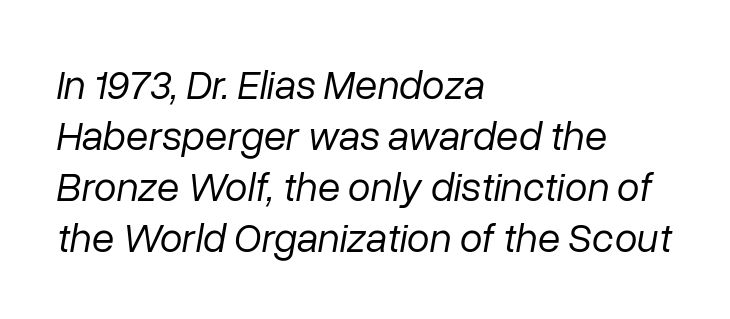
The image shows 41 px regular-weight type, italic (leaning right); set left-aligned, line spacing 1.24x, normal letter spacing, not underlined; low stroke contrast and a medium x-height.
